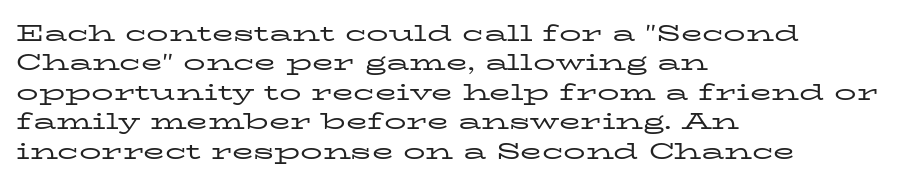
Bare-footed words on every line. Every stem runs plumb, perpendicular to the baseline. The typesetting does not lean heavy: it is not bold. Tracking value appears to be zero — textbook default spacing. The vertical gap from one line to the next is medium.
